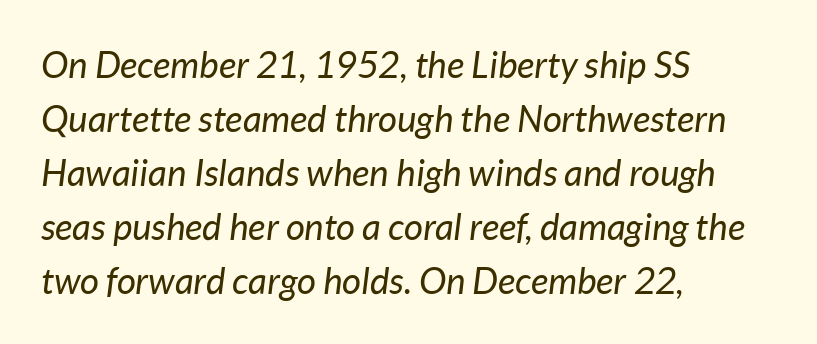
Q: Is the text bold? A: No.
Q: Is the text italic (slanted)? A: Yes, it leans right by about 7 degrees.
Q: Is the text underlined? A: No.
Q: How is the paragraph aligned? A: Left-aligned.
Q: Is the spacing between letters normal or unusually wide? A: Normal.
Q: Is the spacing between lines tight, normal or loose? A: Normal.
Q: Width (condensed, normal, or wide)? A: Normal.
Q: Stroke contrast? A: Low.
Q: x-height? A: Medium.
Q: Monospaced? A: No.
